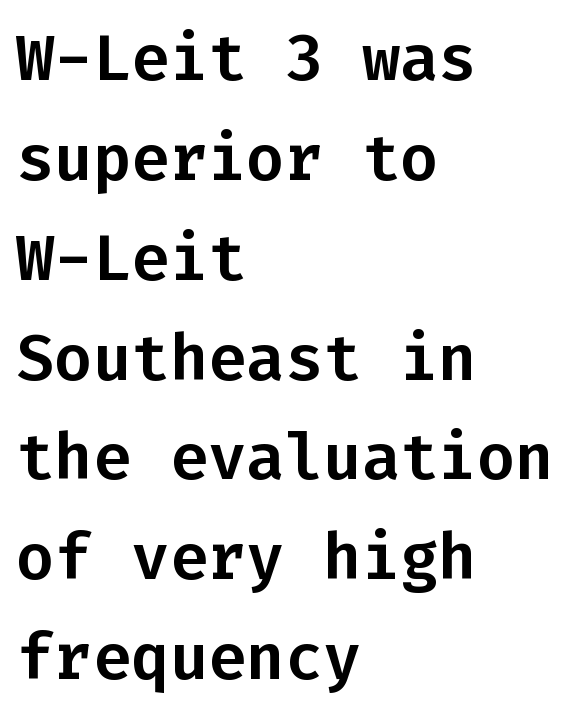
Q: Is the text italic (slanted)? A: No, it is upright.
Q: Is the typeface a serif or a sans-serif typeface? A: Sans-serif.
Q: Is the text underlined? A: No.
Q: How is the paragraph aligned? A: Left-aligned.
Q: Is the spacing between letters normal or unusually wide? A: Normal.
Q: Is the spacing between lines tight, normal or loose? A: Normal.
Q: Width (condensed, normal, or wide)? A: Normal.
Q: Stroke contrast? A: Low.
Q: x-height? A: Medium.
Q: Monospaced? A: Yes.
